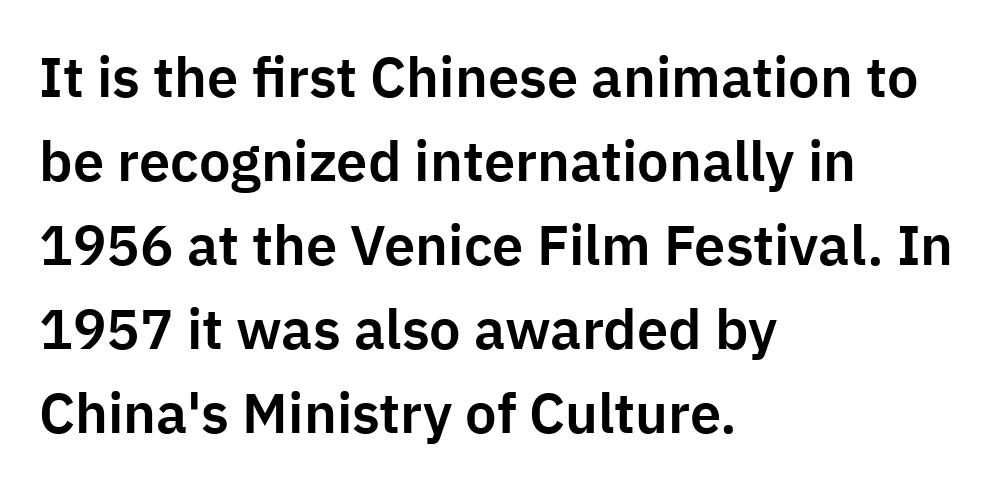
These lines keep a tight, regular rhythm from letter to letter. Unlike italic type, these characters show no tilt at all. Letters rest on an invisible, unmarked baseline. Letterform terminals end flat and unadorned throughout the passage. Summary of vertical rhythm: regular, with standard interline spacing. The face used here is proportionally spaced, like ordinary book or web type.
